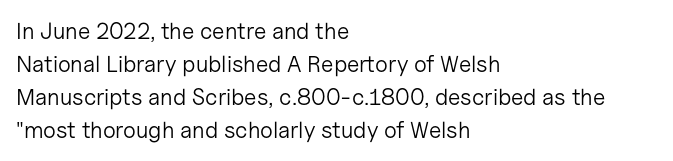
Q: Is the text bold? A: No.
Q: Is the text italic (slanted)? A: No, it is upright.
Q: Is the text underlined? A: No.
Q: How is the paragraph aligned? A: Left-aligned.
Q: Is the spacing between letters normal or unusually wide? A: Normal.
Q: Is the spacing between lines tight, normal or loose? A: Normal.
